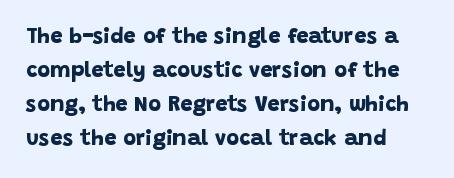
The image shows 22 px bold type; set left-aligned, normal line spacing (1.55x), normal letter spacing, not underlined.
